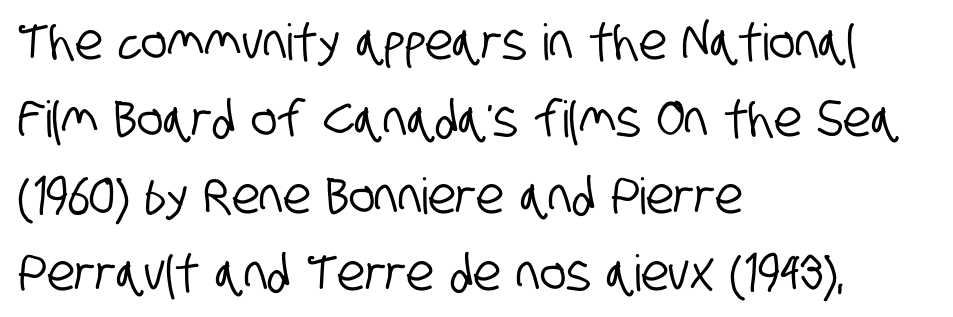
{"serif": "no", "width": "condensed", "stroke_contrast": "low", "x_height": "large", "monospaced": "no", "underline": "no", "align": "left", "line_spacing": "normal", "line_spacing_ratio": 1.54, "letter_spacing": "normal", "letter_spacing_em": 0.0, "glyph_px": 50}
